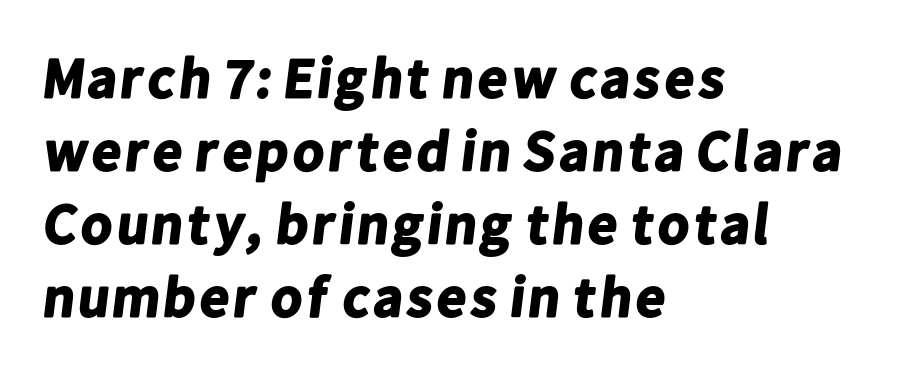
The lines sit at an ordinary, default distance from one another. Between one letter and the next there's only the usual sliver of space. Look at the bottom of the vertical strokes: they stop flat, with no serifs. The font is running at its bold setting.
